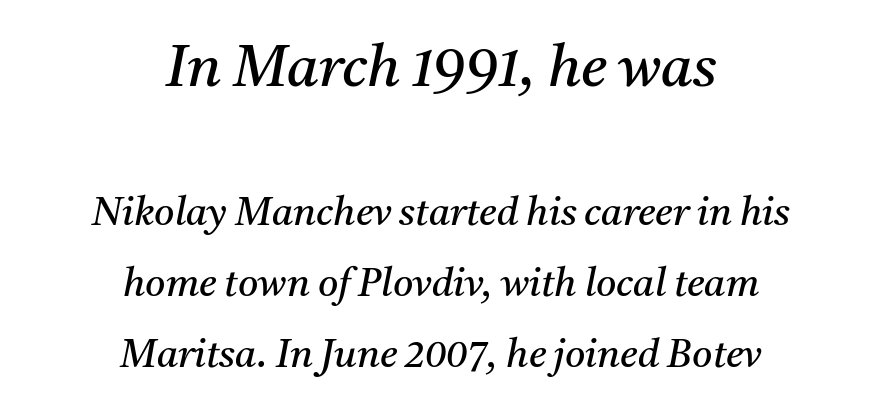
Q: Is the text bold? A: No.
Q: Is the text italic (slanted)? A: Yes, it leans right by about 11 degrees.
Q: Is the typeface a serif or a sans-serif typeface? A: Serif.
Q: Is the text underlined? A: No.
Q: How is the paragraph aligned? A: Centered.
Q: Is the spacing between letters normal or unusually wide? A: Normal.
Q: Which block of text is set in a larger size, the first (top) or the second (bottom)? A: The first (top) one.
Q: Width (condensed, normal, or wide)? A: Normal.
Q: Stroke contrast? A: Medium.
Q: x-height? A: Medium.
Q: Monospaced? A: No.
